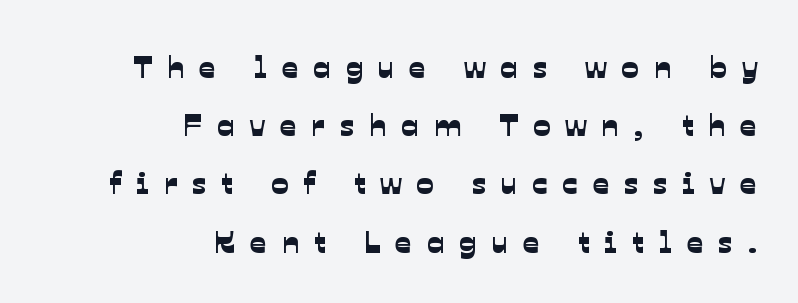
Q: Is the typeface a serif or a sans-serif typeface? A: Sans-serif.
Q: Is the text underlined? A: No.
Q: How is the paragraph aligned? A: Right-aligned.
Q: Is the spacing between letters normal or unusually wide? A: Unusually wide.
Q: Width (condensed, normal, or wide)? A: Normal.
Q: Stroke contrast? A: Low.
Q: x-height? A: Medium.
Q: Monospaced? A: No.
